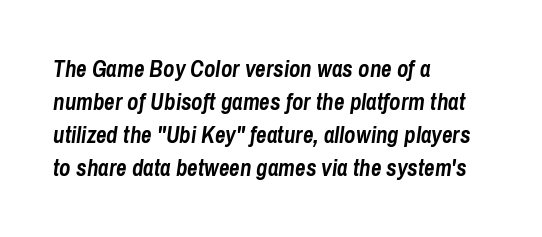
Here the glyphs are tracked normally, forming tight word shapes. Has an underline been added? It has not. Leftover space on each line is placed entirely after the last word. The strokes are fattened all the way to bold. Notice how descenders clear the ascenders below comfortably — that's standard leading.
